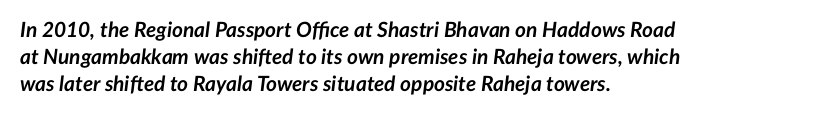
Q: Is the text bold? A: Yes.
Q: Is the text italic (slanted)? A: Yes, it leans right by about 7 degrees.
Q: Is the text underlined? A: No.
Q: How is the paragraph aligned? A: Left-aligned.
Q: Is the spacing between letters normal or unusually wide? A: Normal.
Q: Is the spacing between lines tight, normal or loose? A: Normal.
